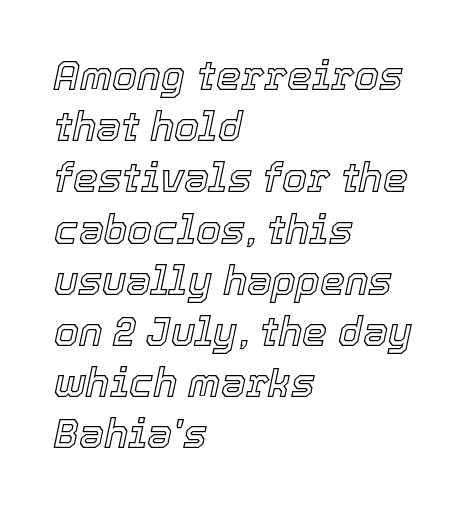
The designer left line spacing at the default. Horizontally, the lines are justified to the leading edge only. Compared with ordinary roman type, these characters are visibly tilted. Rule under the text: the space is simply empty. The tracking reads as untouched default to a designer's eye. The passage shown is typed in a proportional face where columns would drift.
